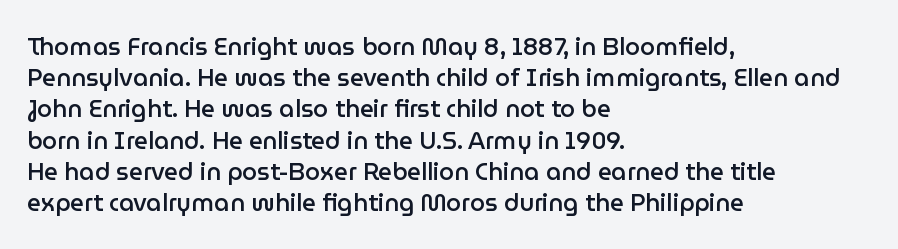
{"italic": "no", "bold": "semi", "underline": "no", "align": "left", "line_spacing": "normal", "line_spacing_ratio": 1.3, "letter_spacing": "normal", "letter_spacing_em": 0.0, "glyph_px": 24}
